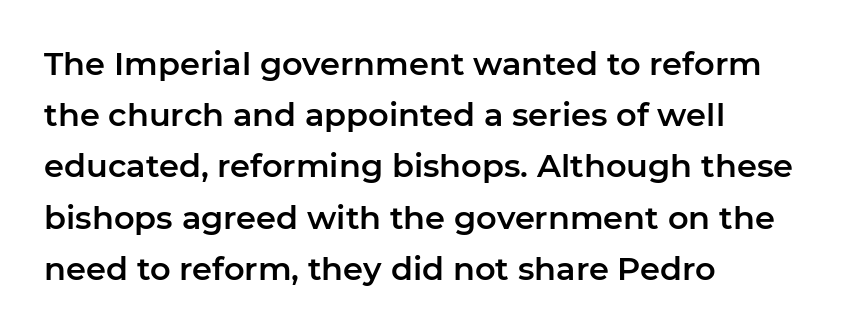
The image shows 32 px sans-serif type, upright; set left-aligned, normal line spacing (1.6x), normal letter spacing, not underlined; low stroke contrast and a medium x-height.
